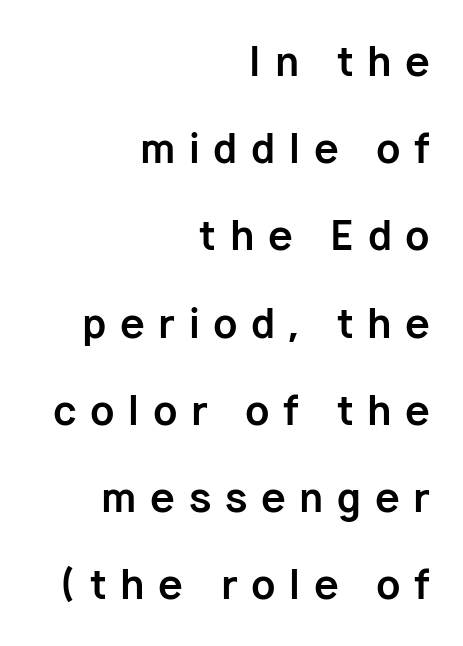
{"serif": "no", "italic": "no", "bold": "yes", "weight": "bold", "width": "normal", "stroke_contrast": "low", "x_height": "medium", "monospaced": "no", "underline": "no", "align": "right", "line_spacing": "loose", "line_spacing_ratio": 2.18, "letter_spacing": "wide", "letter_spacing_em": 0.34, "glyph_px": 40}
